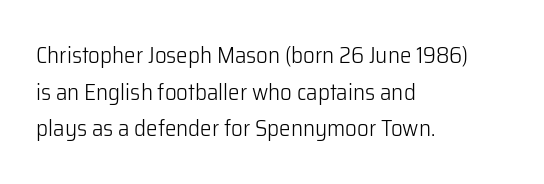
The image shows 23 px text type, upright; set left-aligned, normal line spacing (1.59x), normal letter spacing, not underlined.
